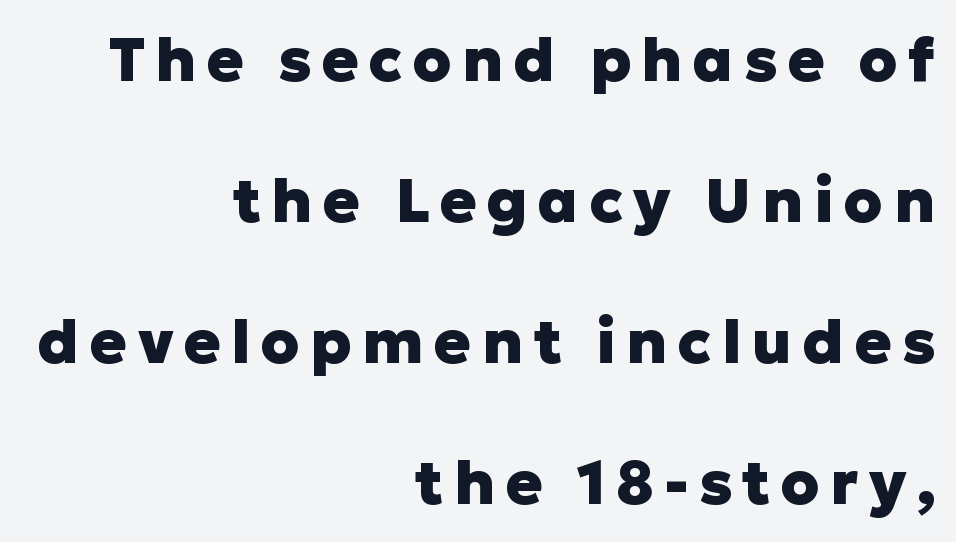
Q: Is the text bold? A: Yes.
Q: Is the text italic (slanted)? A: No, it is upright.
Q: Is the typeface a serif or a sans-serif typeface? A: Sans-serif.
Q: Is the text underlined? A: No.
Q: How is the paragraph aligned? A: Right-aligned.
Q: Is the spacing between lines tight, normal or loose? A: Loose.
Q: Width (condensed, normal, or wide)? A: Normal.
Q: Stroke contrast? A: Low.
Q: x-height? A: Medium.
Q: Monospaced? A: No.
